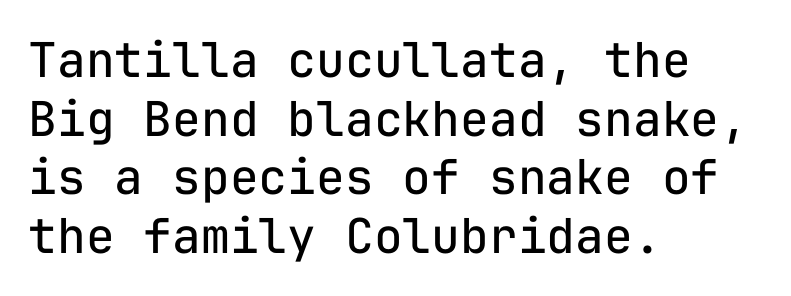
{"serif": "no", "italic": "no", "bold": "no", "weight": "regular", "width": "normal", "stroke_contrast": "low", "x_height": "medium", "monospaced": "yes", "underline": "no", "align": "left", "line_spacing_ratio": 1.22, "letter_spacing": "normal", "letter_spacing_em": 0.0, "glyph_px": 48}
